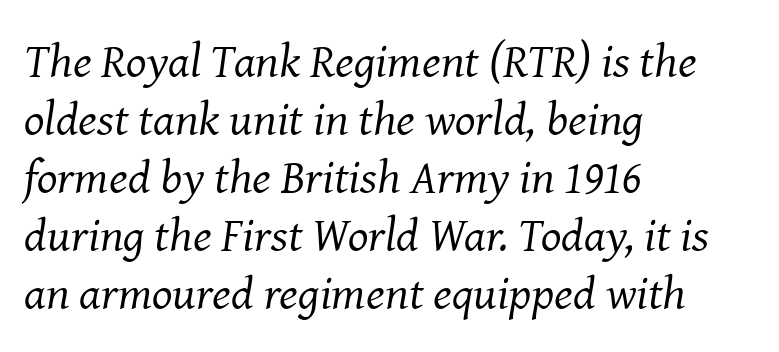
The image shows 48 px regular-weight serif type, italic (leaning right); set left-aligned, line spacing 1.21x, normal letter spacing, not underlined; medium stroke contrast and a medium x-height.
